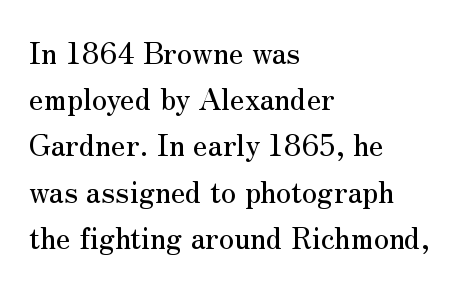
Q: Is the text italic (slanted)? A: No, it is upright.
Q: Is the typeface a serif or a sans-serif typeface? A: Serif.
Q: Is the text underlined? A: No.
Q: How is the paragraph aligned? A: Left-aligned.
Q: Is the spacing between letters normal or unusually wide? A: Normal.
Q: Is the spacing between lines tight, normal or loose? A: Normal.
Q: Width (condensed, normal, or wide)? A: Normal.
Q: Stroke contrast? A: Medium.
Q: x-height? A: Small.
Q: Monospaced? A: No.
